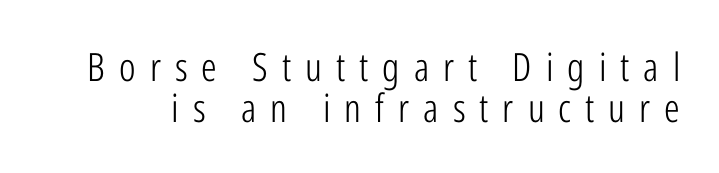
Q: Is the text bold? A: No.
Q: Is the text italic (slanted)? A: No, it is upright.
Q: Is the typeface a serif or a sans-serif typeface? A: Sans-serif.
Q: Is the text underlined? A: No.
Q: Is the spacing between letters normal or unusually wide? A: Unusually wide.
Q: Is the spacing between lines tight, normal or loose? A: Tight.
Q: Width (condensed, normal, or wide)? A: Condensed.
Q: Stroke contrast? A: Low.
Q: x-height? A: Medium.
Q: Monospaced? A: No.
